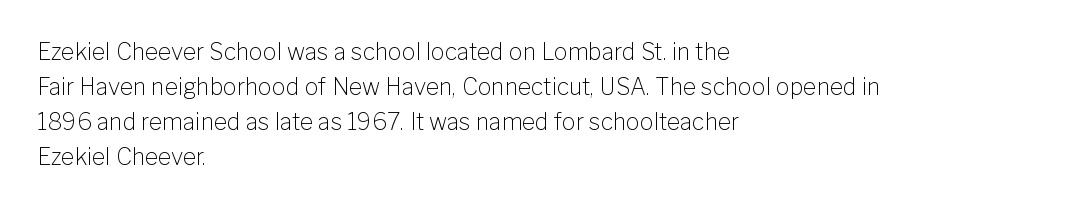
Q: Is the text bold? A: No.
Q: Is the text italic (slanted)? A: No, it is upright.
Q: Is the text underlined? A: No.
Q: How is the paragraph aligned? A: Left-aligned.
Q: Is the spacing between letters normal or unusually wide? A: Normal.
Q: Is the spacing between lines tight, normal or loose? A: Normal.
